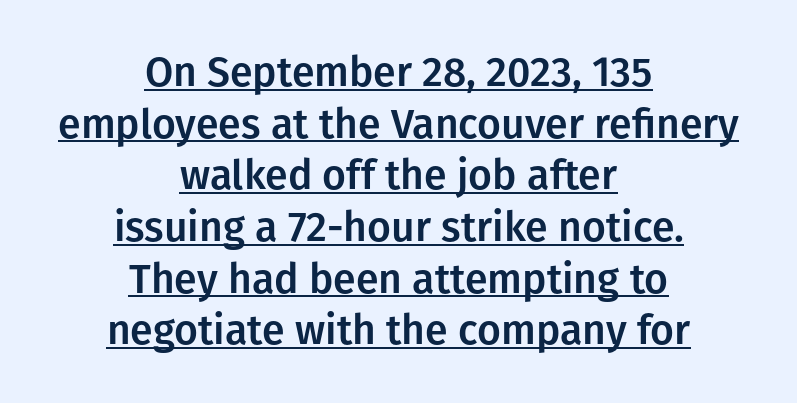
The image shows 41 px sans-serif type, upright; set centered, normal line spacing (1.26x), normal letter spacing, underlined; low stroke contrast and a medium x-height.
